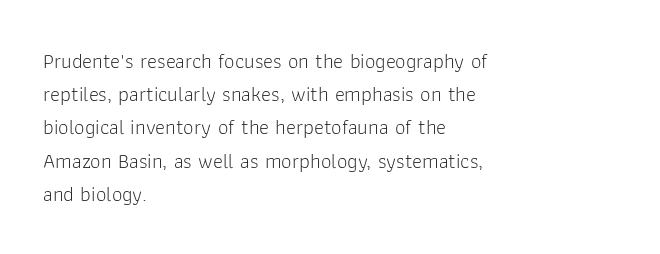
The face looks like a standard text weight, possibly lighter. Short and long lines alike share a common starting point at left. Vertically, the passage feels balanced, rows spaced as you'd expect. A bare baseline throughout the passage. Here the glyphs are tracked normally, forming tight word shapes.
